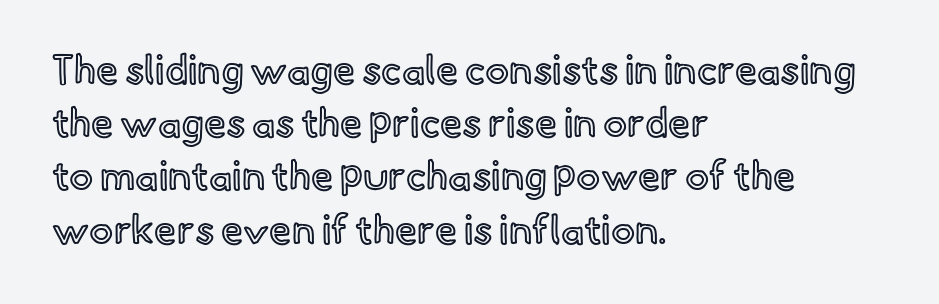
The image shows 40 px text type, upright; set left-aligned, normal line spacing (1.33x), normal letter spacing, not underlined; a small x-height.
